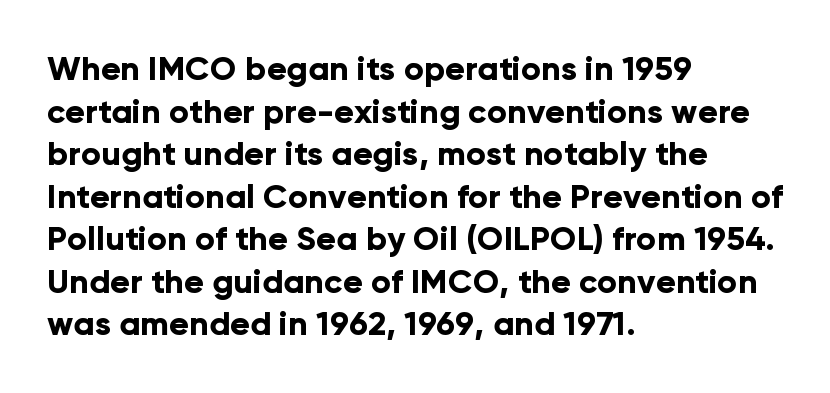
Q: Is the text bold? A: Yes.
Q: Is the text italic (slanted)? A: No, it is upright.
Q: Is the typeface a serif or a sans-serif typeface? A: Sans-serif.
Q: Is the text underlined? A: No.
Q: How is the paragraph aligned? A: Left-aligned.
Q: Is the spacing between letters normal or unusually wide? A: Normal.
Q: Is the spacing between lines tight, normal or loose? A: Normal.
Q: Width (condensed, normal, or wide)? A: Normal.
Q: Stroke contrast? A: Low.
Q: x-height? A: Medium.
Q: Monospaced? A: No.
